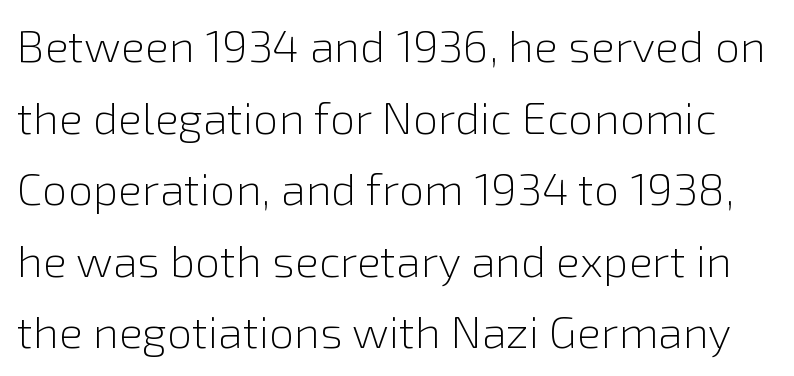
Q: Is the text bold? A: No.
Q: Is the text italic (slanted)? A: No, it is upright.
Q: Is the typeface a serif or a sans-serif typeface? A: Sans-serif.
Q: Is the text underlined? A: No.
Q: Is the spacing between letters normal or unusually wide? A: Normal.
Q: Is the spacing between lines tight, normal or loose? A: Normal.
Q: Width (condensed, normal, or wide)? A: Normal.
Q: x-height? A: Medium.
Q: Monospaced? A: No.
